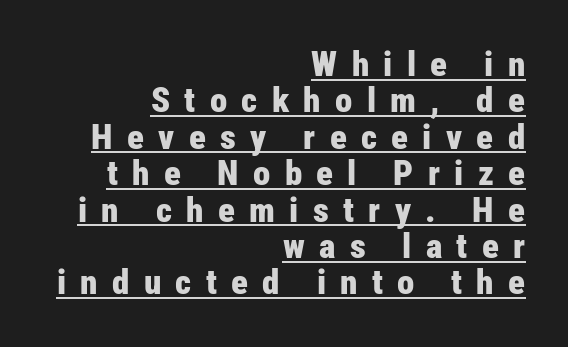
These words are printed bold, with thick strokes throughout. The lettering is marked with a stroke running underneath it. Style check: upright. Spacing between characters has been opened up far beyond the box default. Teacher's note: observe the even right margin — that is flush-right alignment. A sans-serif font was chosen for this passage.
